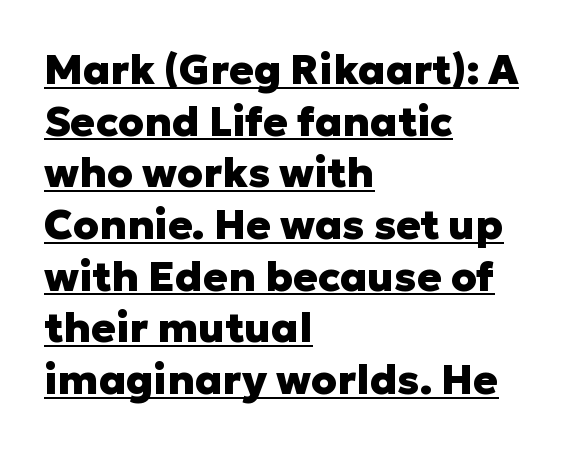
The image shows 41 px heavy sans-serif type, upright; set left-aligned, normal line spacing (1.26x), normal letter spacing, underlined; low stroke contrast and a medium x-height.
